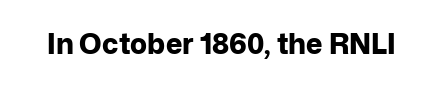
The passage shown is emphatically bold. Observe the ordinary spacing: letters are neighbours, not strangers. Spacing verdict: proportional, widths tailored to each character. The designer went with a sans here, leaving each stem footless. Rule under the text: the space is simply empty.
